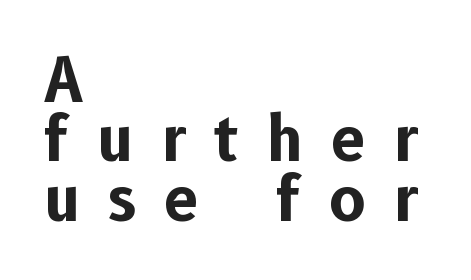
The image shows 60 px bold sans-serif type, upright; set left-aligned, tight line spacing (0.99x), unusually wide letter spacing (+0.48 em), not underlined; low stroke contrast and a medium x-height.
